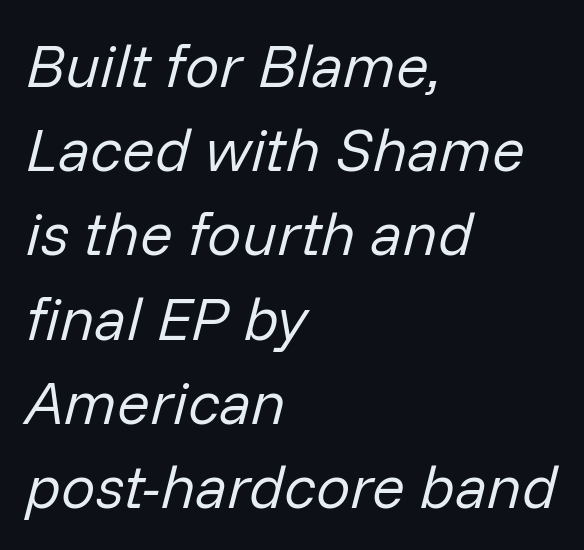
Q: Is the text bold? A: No.
Q: Is the text italic (slanted)? A: Yes, it leans right by about 14 degrees.
Q: Is the text underlined? A: No.
Q: How is the paragraph aligned? A: Left-aligned.
Q: Is the spacing between letters normal or unusually wide? A: Normal.
Q: Is the spacing between lines tight, normal or loose? A: Normal.
Q: Width (condensed, normal, or wide)? A: Normal.
Q: Stroke contrast? A: Low.
Q: x-height? A: Medium.
Q: Monospaced? A: No.
